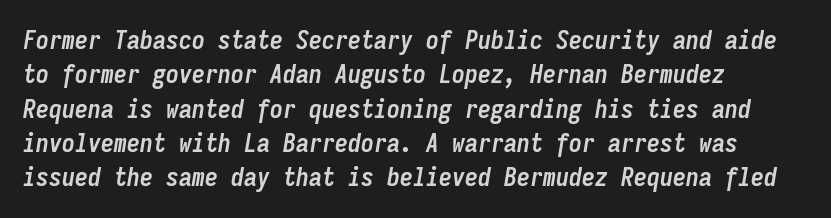
Q: Is the text bold? A: Yes.
Q: Is the text italic (slanted)? A: Yes, it leans right by about 9 degrees.
Q: Is the text underlined? A: No.
Q: How is the paragraph aligned? A: Left-aligned.
Q: Is the spacing between letters normal or unusually wide? A: Normal.
Q: Is the spacing between lines tight, normal or loose? A: Normal.
